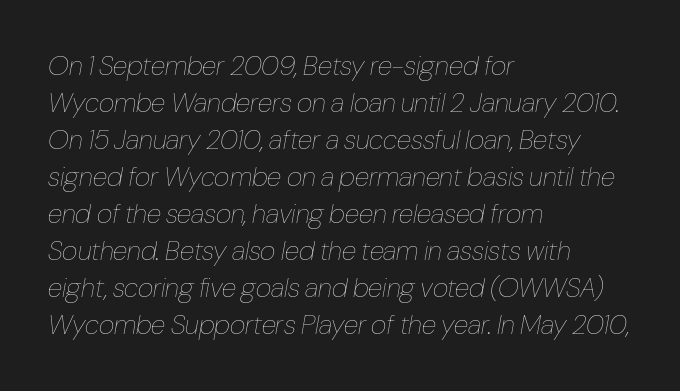
{"italic": "yes", "lean": "right", "slant_degrees": 10, "bold": "no", "underline": "no", "align": "left", "line_spacing": "normal", "line_spacing_ratio": 1.37, "letter_spacing": "normal", "letter_spacing_em": 0.0, "glyph_px": 27}
